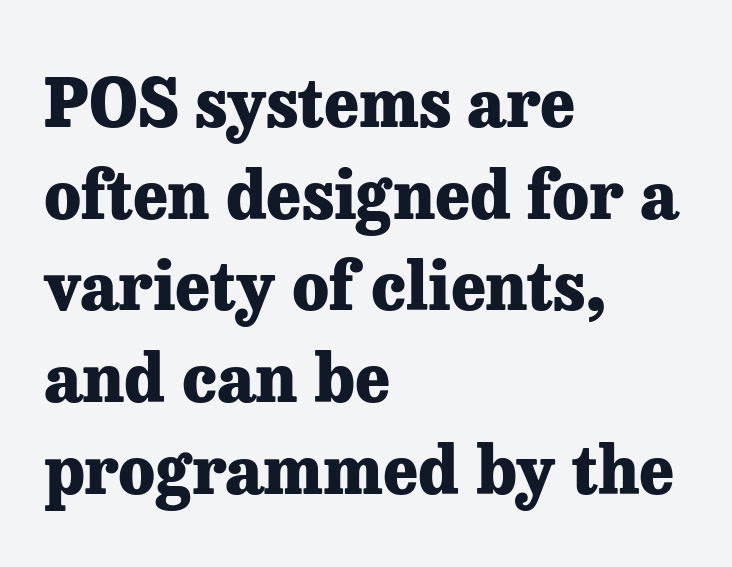
Every stem runs plumb, perpendicular to the baseline. Short and long lines alike share a common starting point at left. A typesetter would call this leading conventional body-copy spacing. Compared with typical body copy, the letter spacing here is the same. Proportional: the letters do not fall into vertical columns.
